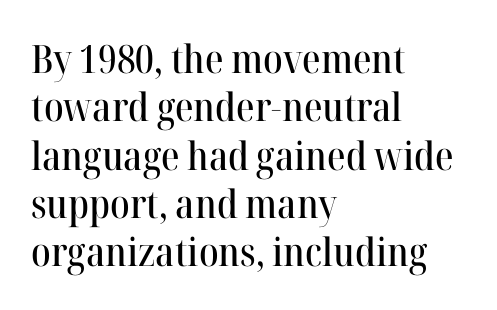
Each line starts at the same left margin while the right side varies. Lines of text with bare space underneath. The font family rendered here belongs to the serif group. This sample has the flowing, uneven cadence of proportional lettering. Honestly, the letter spacing is just normal — you wouldn't notice it. Notice how the stems are strictly vertical — no italics here.
